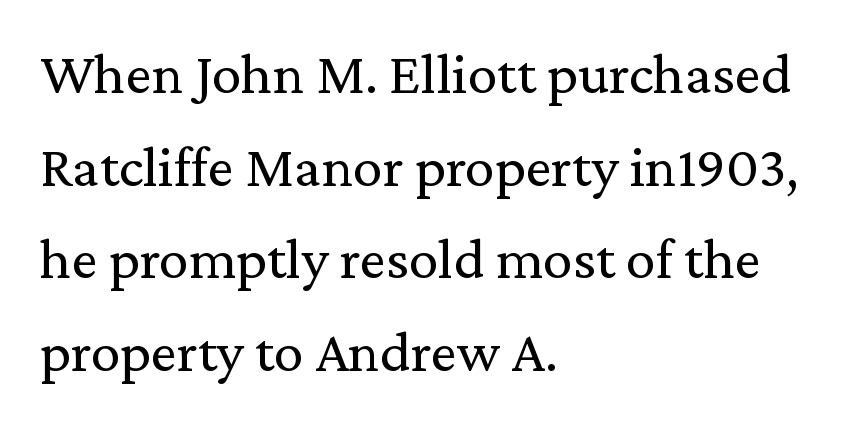
{"serif": "yes", "italic": "no", "bold": "no", "weight": "regular", "width": "normal", "stroke_contrast": "medium", "x_height": "medium", "monospaced": "no", "underline": "no", "align": "left", "line_spacing": "normal", "line_spacing_ratio": 1.57, "letter_spacing": "normal", "letter_spacing_em": 0.0, "glyph_px": 59}
